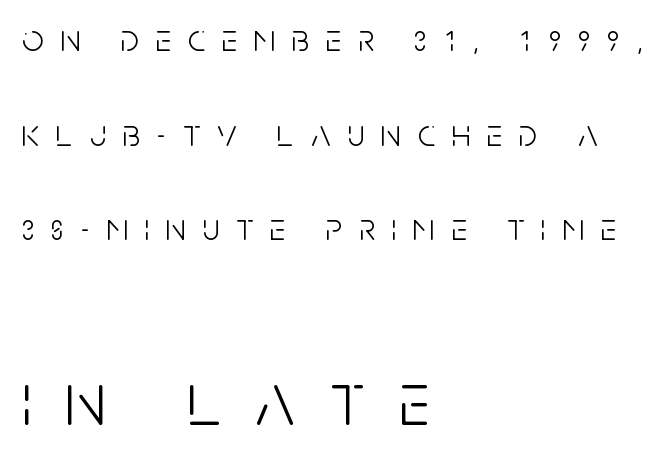
The image shows 77 px light, condensed sans-serif type, upright; set left-aligned, loose line spacing (2.49x), unusually wide letter spacing (+0.44 em), not underlined; the second (bottom) block is 2.03x larger; low stroke contrast and a large x-height.
